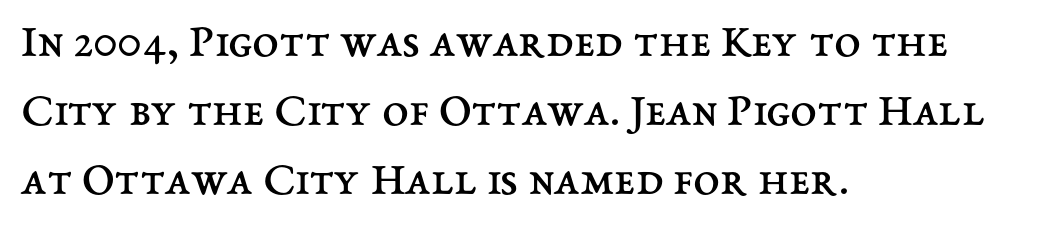
Q: Is the text bold? A: No.
Q: Is the text italic (slanted)? A: No, it is upright.
Q: Is the text underlined? A: No.
Q: How is the paragraph aligned? A: Left-aligned.
Q: Is the spacing between letters normal or unusually wide? A: Normal.
Q: Is the spacing between lines tight, normal or loose? A: Normal.
Q: Width (condensed, normal, or wide)? A: Normal.
Q: Stroke contrast? A: Medium.
Q: x-height? A: Medium.
Q: Monospaced? A: No.
